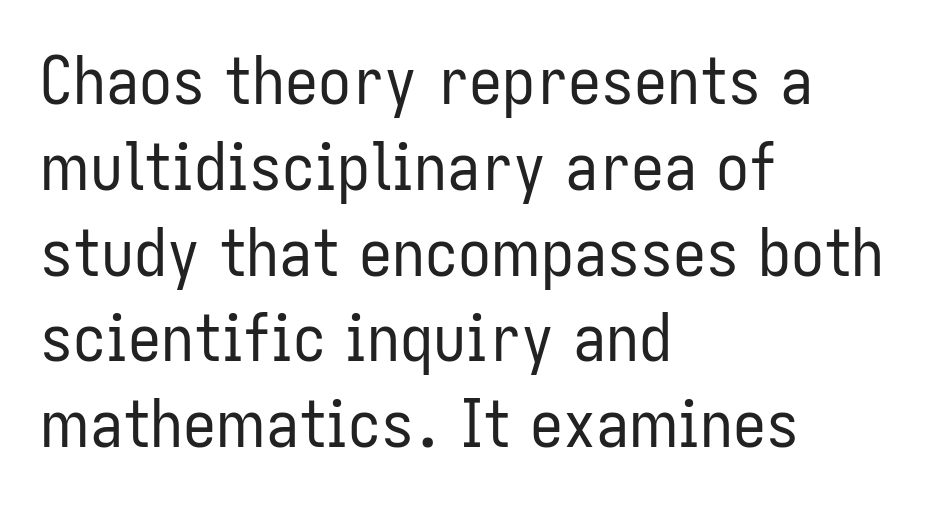
Q: Is the text bold? A: No.
Q: Is the text italic (slanted)? A: No, it is upright.
Q: Is the typeface a serif or a sans-serif typeface? A: Sans-serif.
Q: Is the text underlined? A: No.
Q: How is the paragraph aligned? A: Left-aligned.
Q: Is the spacing between letters normal or unusually wide? A: Normal.
Q: Is the spacing between lines tight, normal or loose? A: Normal.
Q: Width (condensed, normal, or wide)? A: Condensed.
Q: Stroke contrast? A: Low.
Q: x-height? A: Medium.
Q: Monospaced? A: No.
